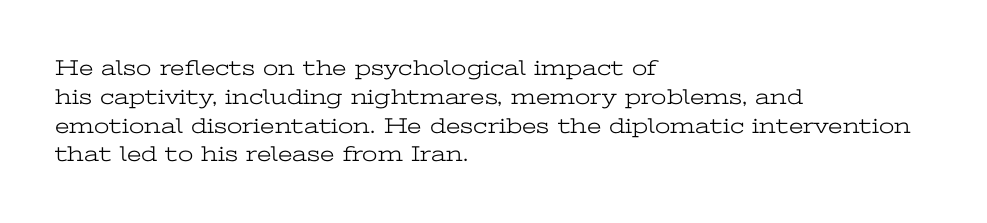
No extra ink here — the face is not bold. The ragged edge is on the right, which tells us the setting is flush left. Decoration check: the copy has no underline. Between one letter and the next there's only the usual sliver of space. No italicization has been applied; the sample stays upright. Successive baselines arrive at the customary interval.
